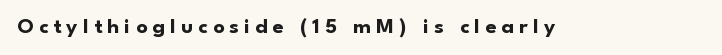
The line texture is sparse and dotted thanks to wide tracking. What weight is shown? A full bold with thick strokes. Just letters on the line, the space beneath them empty. Every stem runs plumb, perpendicular to the baseline.
